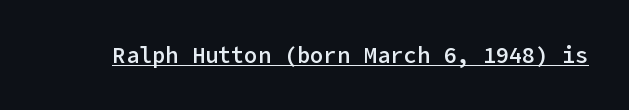
The image shows 22 px text type, upright; set normal letter spacing, underlined.
